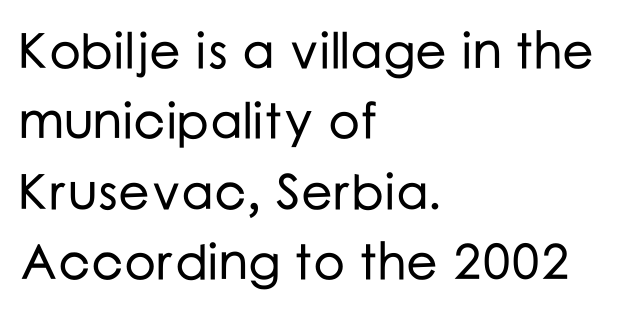
The image shows 50 px sans-serif type, upright; set left-aligned, normal line spacing (1.41x), normal letter spacing, not underlined; low stroke contrast and a medium x-height.
